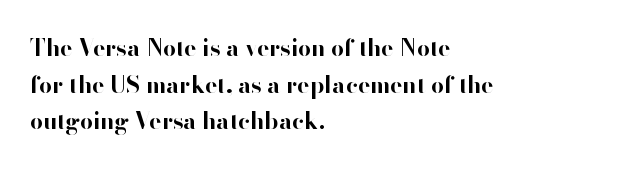
Visually the block forms a straight wall on the left and a jagged coastline on the right. The letters are bold, with thick, heavy strokes. The gap between lines stays unmarked. This sample keeps an unexceptional amount of space between lines. The horizontal fit of the characters is conventional and even. Vertical strokes here are truly vertical.
